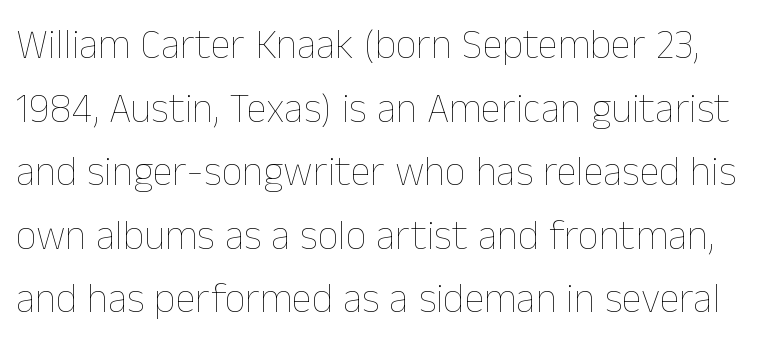
Q: Is the text bold? A: No.
Q: Is the text italic (slanted)? A: No, it is upright.
Q: Is the text underlined? A: No.
Q: Is the spacing between letters normal or unusually wide? A: Normal.
Q: Is the spacing between lines tight, normal or loose? A: Normal.
Q: Width (condensed, normal, or wide)? A: Normal.
Q: Stroke contrast? A: Low.
Q: x-height? A: Medium.
Q: Monospaced? A: No.
